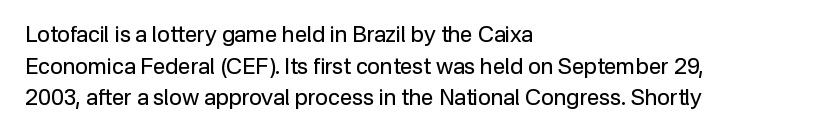
{"italic": "no", "bold": "no", "underline": "no", "align": "left", "line_spacing": "normal", "line_spacing_ratio": 1.44, "letter_spacing": "normal", "letter_spacing_em": 0.0, "glyph_px": 22}
